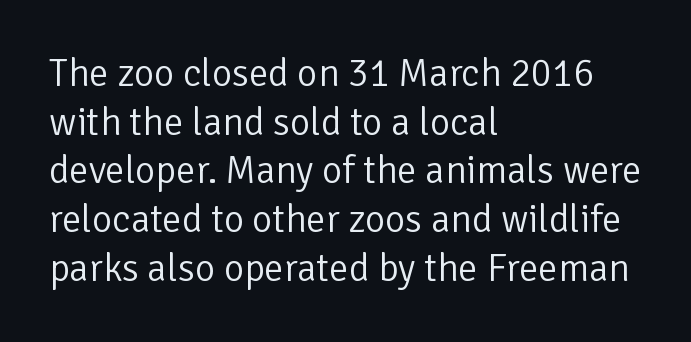
The type is set solid horizontally, with unmodified tracking. Designer's note — italics off, roman on. How would I describe the line gaps? Plain and ordinary. Any mark beneath the type? The region is blank. Do the characters align in a grid? No, the font is proportional.
